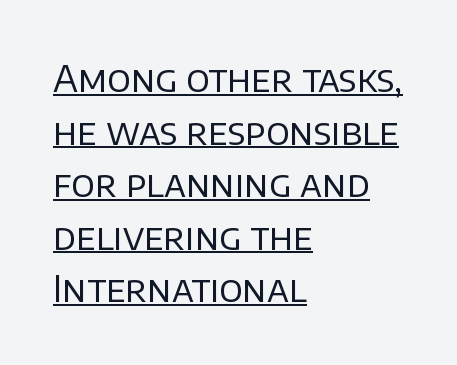
The vertical gap from one line to the next is medium. The passage shown has conventional tracking throughout. Weight: in the light-to-regular range. Students, observe the line beneath the letters — that is underlining. The paragraph shown leans on its left margin.
